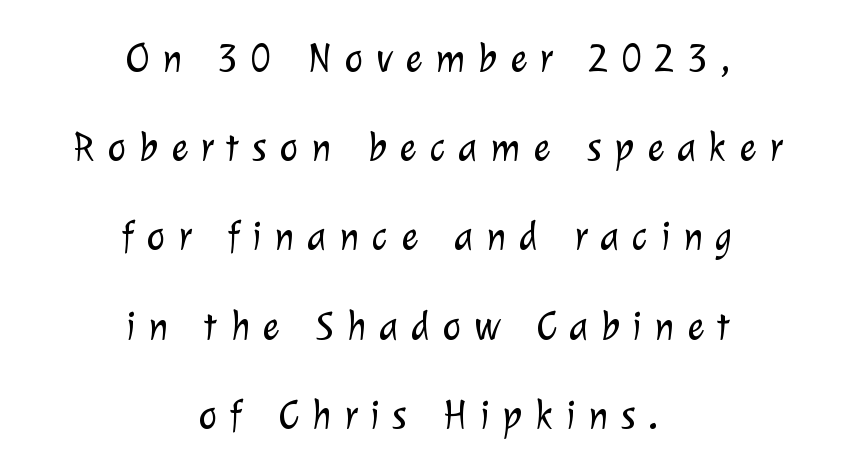
Nothing sits at the stroke ends, so this counts as sans-serif. The zone under the glyphs is completely vacant. The passage shown has open, widely tracked lettering throughout. Is this a fixed-width face? No — the glyphs have proportional, varying widths. Rows of type keep a wide berth in the vertical direction. Nothing heavy about these letters — not bold at all.
